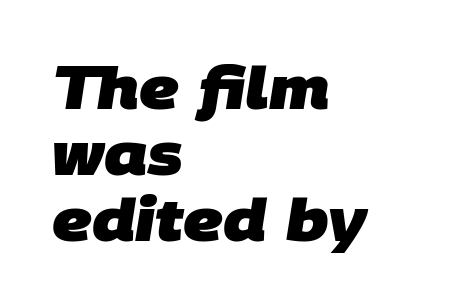
Q: Is the text bold? A: Yes.
Q: Is the typeface a serif or a sans-serif typeface? A: Sans-serif.
Q: Is the text underlined? A: No.
Q: How is the paragraph aligned? A: Left-aligned.
Q: Is the spacing between letters normal or unusually wide? A: Normal.
Q: Is the spacing between lines tight, normal or loose? A: Tight.
Q: Width (condensed, normal, or wide)? A: Normal.
Q: Stroke contrast? A: Low.
Q: x-height? A: Large.
Q: Monospaced? A: No.
